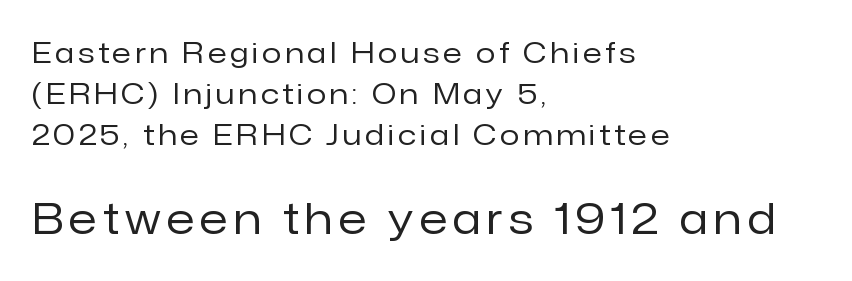
{"serif": "no", "italic": "no", "bold": "no", "weight": "regular", "width": "normal", "stroke_contrast": "low", "x_height": "medium", "monospaced": "no", "underline": "no", "align": "left", "line_spacing": "normal", "line_spacing_ratio": 1.46, "larger_block": "second", "size_ratio": 1.5, "glyph_px": 42}
